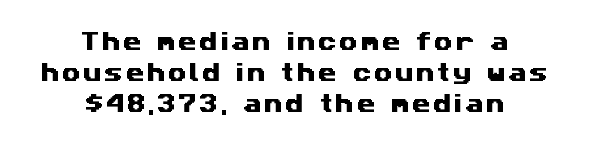
The image shows 21 px text type; set centered, normal line spacing (1.47x), not underlined.
